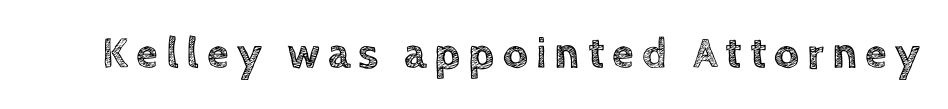
Descenders are the only things crossing below the line. The letters advance in unequal steps, a hallmark of proportional type. Nope, not italic — everything's standing straight.
